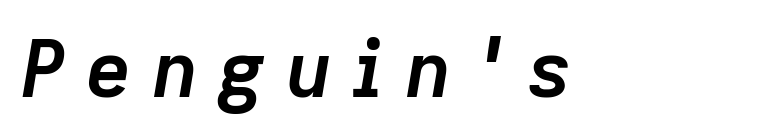
Q: Is the text bold? A: Yes.
Q: Is the text italic (slanted)? A: Yes, it leans right by about 9 degrees.
Q: Is the text underlined? A: No.
Q: Is the spacing between letters normal or unusually wide? A: Unusually wide.
Q: Width (condensed, normal, or wide)? A: Normal.
Q: Stroke contrast? A: Low.
Q: x-height? A: Medium.
Q: Monospaced? A: No.
